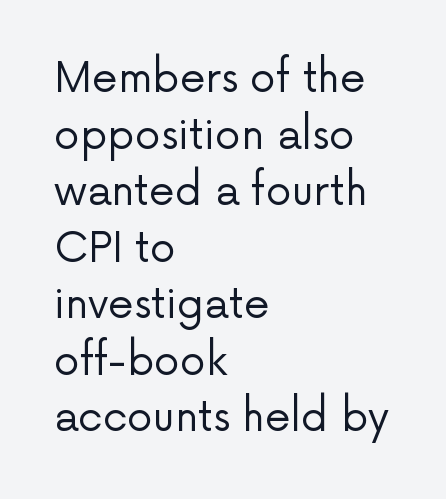
{"serif": "no", "italic": "no", "bold": "no", "weight": "regular", "width": "normal", "stroke_contrast": "low", "x_height": "medium", "monospaced": "no", "underline": "no", "align": "left", "line_spacing": "normal", "line_spacing_ratio": 1.38, "letter_spacing": "normal", "letter_spacing_em": 0.0, "glyph_px": 41}
